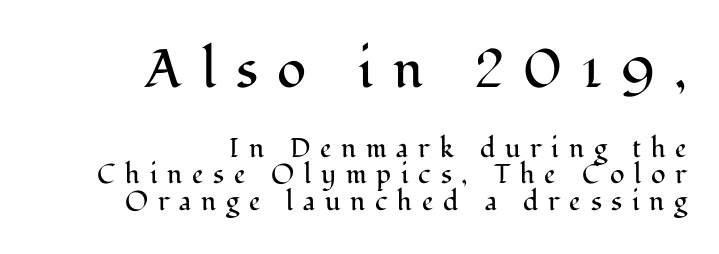
Rule under the text: the space is simply empty. One-word summary of the alignment: right. Successive baselines arrive quickly, one right under another. Unbolded letterforms with no extra heft. Each letter keeps its own natural width here, so spacing adapts to shape.
